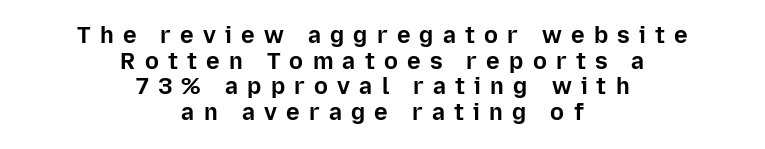
Q: Is the text bold? A: Yes.
Q: Is the text italic (slanted)? A: No, it is upright.
Q: Is the text underlined? A: No.
Q: How is the paragraph aligned? A: Centered.
Q: Is the spacing between letters normal or unusually wide? A: Unusually wide.
Q: Is the spacing between lines tight, normal or loose? A: Tight.
